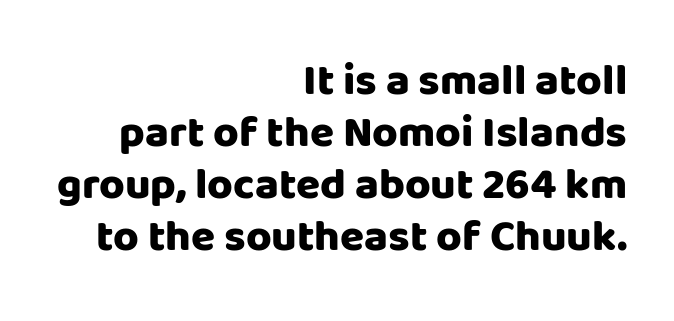
{"serif": "no", "italic": "no", "bold": "yes", "weight": "heavy", "width": "normal", "stroke_contrast": "low", "x_height": "large", "monospaced": "no", "underline": "no", "align": "right", "line_spacing_ratio": 1.18, "letter_spacing": "normal", "letter_spacing_em": 0.0, "glyph_px": 44}
